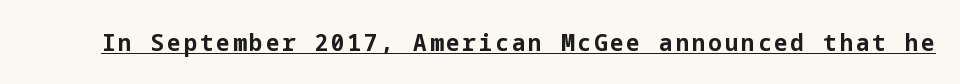
{"italic": "no", "bold": "yes", "underline": "yes", "glyph_px": 24}
